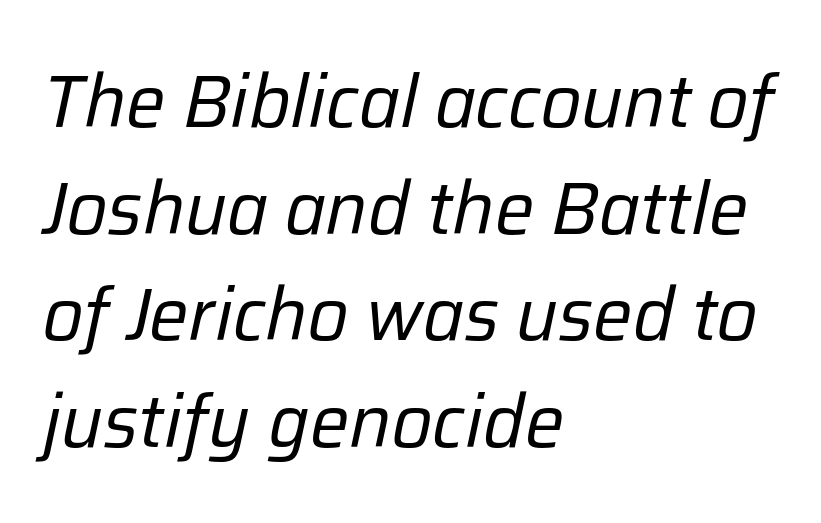
The image shows 74 px regular-weight type, italic (leaning right); set left-aligned, normal line spacing (1.44x), normal letter spacing, not underlined; low stroke contrast and a medium x-height.
